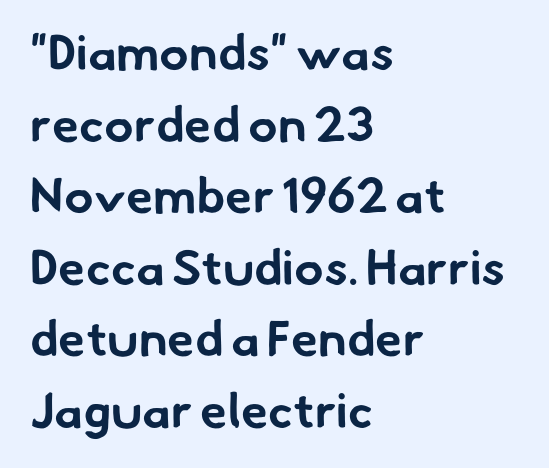
The font is running at its bold setting. Underlining? Definitely not there. The rendering keeps characters at their native spacing. Each letter's strokes conclude bluntly, with no projecting serifs. A typesetter would call this proportional, since set widths differ per character. A student would call this left alignment; a typographer would say flush left, rag right.
